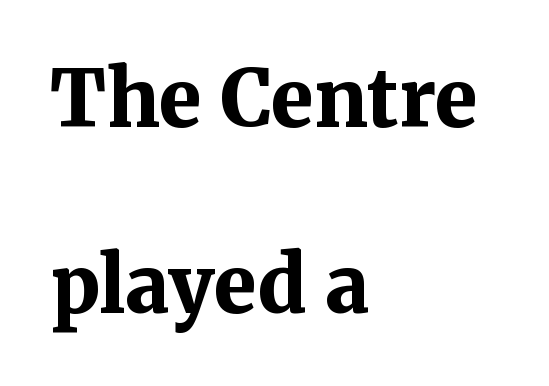
The image shows 78 px bold serif type, upright; set left-aligned, loose line spacing (2.39x), normal letter spacing, not underlined; medium stroke contrast and a medium x-height.
